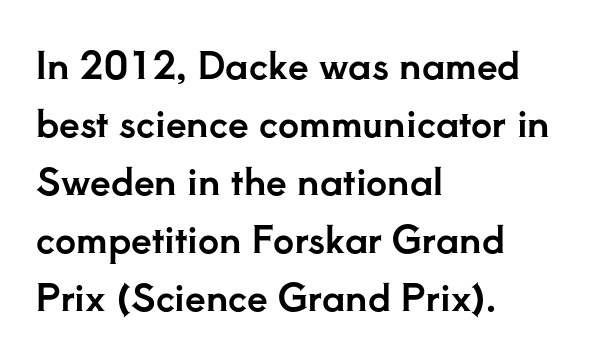
Compared with typical body copy, the letter spacing here is the same. A clean baseline with only descenders dipping below it. This sample has the flowing, uneven cadence of proportional lettering. The lines in this sample share a left origin and differ only in where they stop. Check where the strokes stop: tiny serifs finish them off. Do the letters lean? They stand straight.
